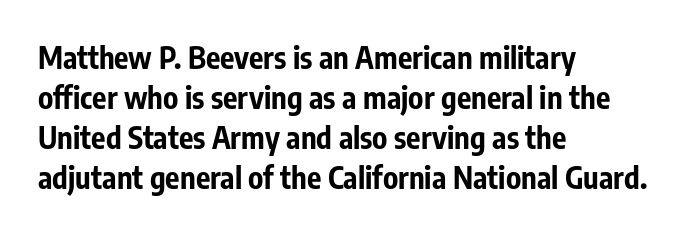
Q: Is the text bold? A: Yes.
Q: Is the text italic (slanted)? A: No, it is upright.
Q: Is the typeface a serif or a sans-serif typeface? A: Sans-serif.
Q: Is the text underlined? A: No.
Q: How is the paragraph aligned? A: Left-aligned.
Q: Is the spacing between letters normal or unusually wide? A: Normal.
Q: Is the spacing between lines tight, normal or loose? A: Normal.
Q: Width (condensed, normal, or wide)? A: Condensed.
Q: Stroke contrast? A: Low.
Q: x-height? A: Medium.
Q: Monospaced? A: No.
